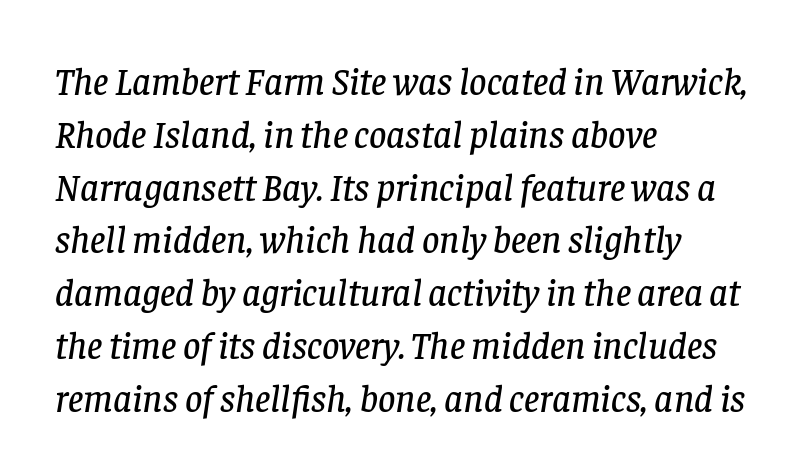
{"serif": "yes", "italic": "yes", "lean": "right", "slant_degrees": 8, "width": "normal", "stroke_contrast": "low", "x_height": "large", "monospaced": "no", "underline": "no", "align": "left", "line_spacing": "normal", "line_spacing_ratio": 1.39, "letter_spacing": "normal", "letter_spacing_em": 0.0, "glyph_px": 38}
